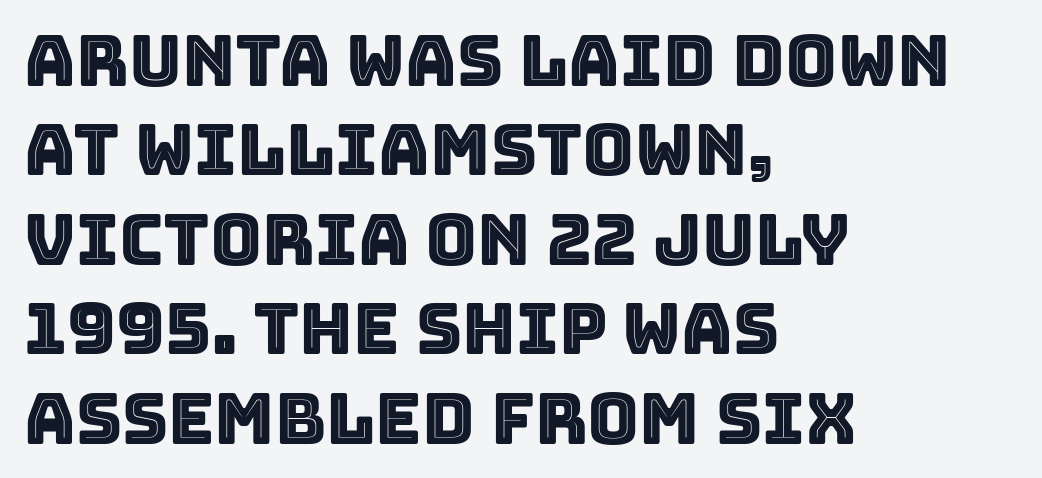
{"italic": "no", "width": "normal", "x_height": "large", "monospaced": "no", "underline": "no", "align": "left", "line_spacing": "normal", "line_spacing_ratio": 1.26, "letter_spacing": "normal", "letter_spacing_em": 0.0, "glyph_px": 71}
